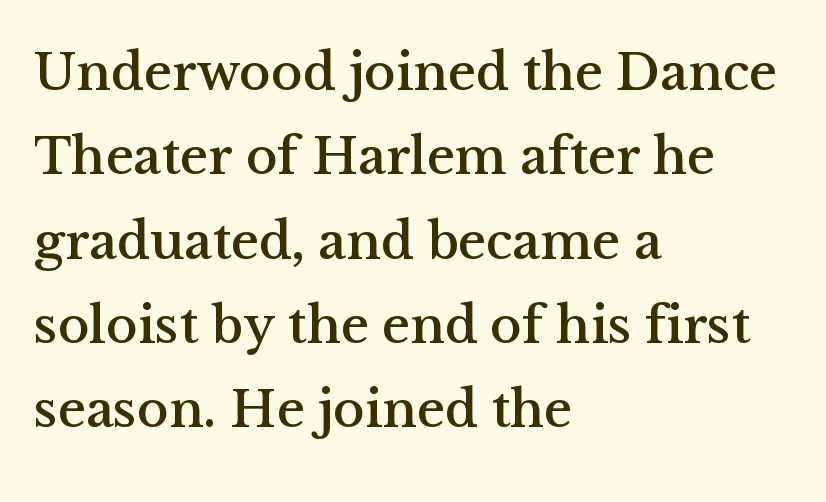
{"serif": "yes", "italic": "no", "width": "normal", "stroke_contrast": "medium", "x_height": "medium", "monospaced": "no", "underline": "no", "align": "left", "line_spacing": "normal", "line_spacing_ratio": 1.59, "letter_spacing": "normal", "letter_spacing_em": 0.0, "glyph_px": 53}
